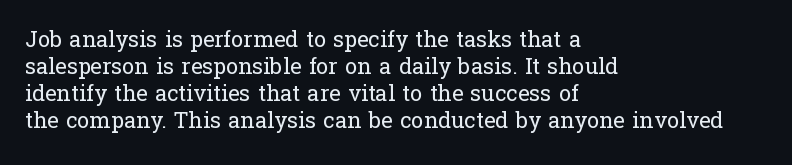
The image shows 22 px text type, upright; set left-aligned, line spacing 1.23x, normal letter spacing, not underlined.
